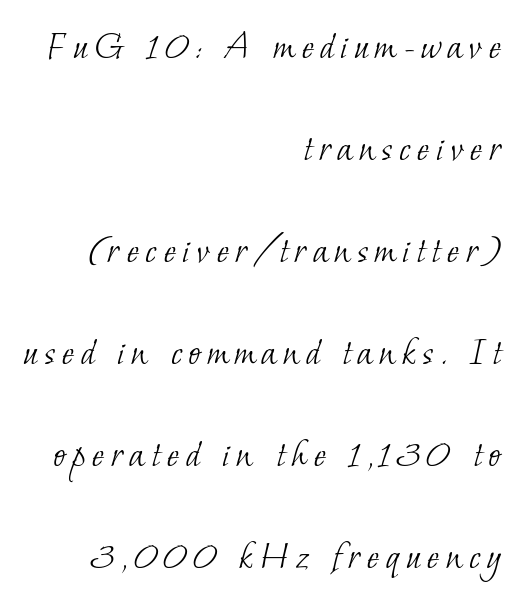
{"serif": "yes", "bold": "no", "weight": "light", "width": "normal", "stroke_contrast": "low", "x_height": "small", "monospaced": "no", "underline": "no", "align": "right", "line_spacing": "loose", "line_spacing_ratio": 2.43, "glyph_px": 42}
